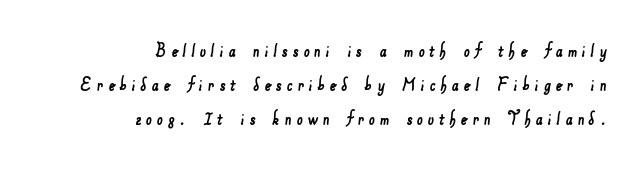
The type is letterspaced generously, with wide tracking. Each row of text sits above clean, open space. Compared with a flush-left layout, this one pins lines to the opposite, right side. The rendering uses a moderate line-height, typical for paragraphs.
